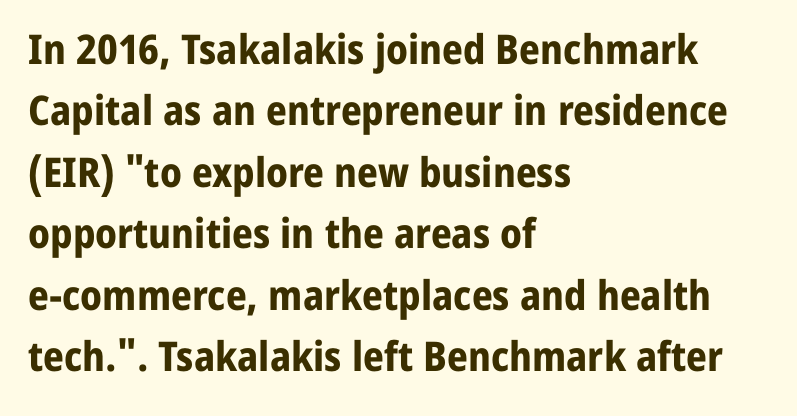
{"serif": "no", "italic": "no", "bold": "yes", "weight": "bold", "width": "normal", "stroke_contrast": "low", "x_height": "medium", "monospaced": "no", "underline": "no", "align": "left", "line_spacing": "normal", "line_spacing_ratio": 1.5, "letter_spacing": "normal", "letter_spacing_em": 0.0, "glyph_px": 41}
